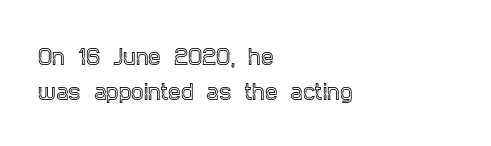
{"italic": "no", "underline": "no", "align": "left", "line_spacing_ratio": 1.77, "letter_spacing": "normal", "letter_spacing_em": 0.0, "glyph_px": 20}
